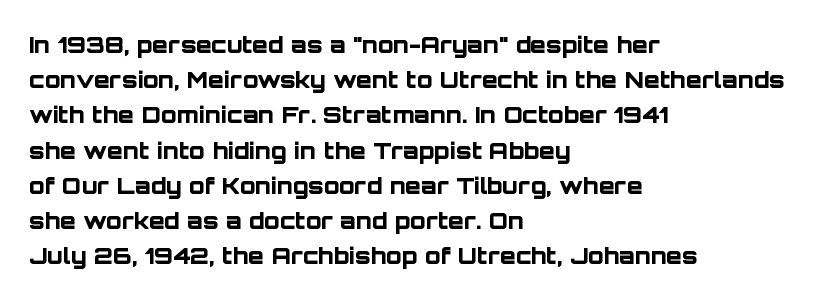
{"italic": "no", "bold": "yes", "underline": "no", "align": "left", "line_spacing": "normal", "line_spacing_ratio": 1.53, "letter_spacing": "normal", "letter_spacing_em": 0.0, "glyph_px": 23}
